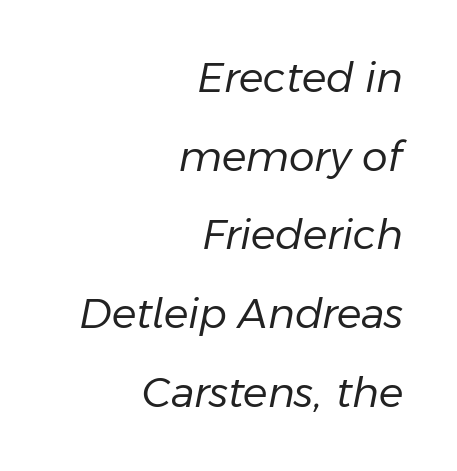
Q: Is the text bold? A: No.
Q: Is the text italic (slanted)? A: Yes, it leans right by about 11 degrees.
Q: Is the text underlined? A: No.
Q: How is the paragraph aligned? A: Right-aligned.
Q: Is the spacing between letters normal or unusually wide? A: Normal.
Q: Is the spacing between lines tight, normal or loose? A: Loose.
Q: Width (condensed, normal, or wide)? A: Normal.
Q: Stroke contrast? A: Low.
Q: x-height? A: Medium.
Q: Monospaced? A: No.
